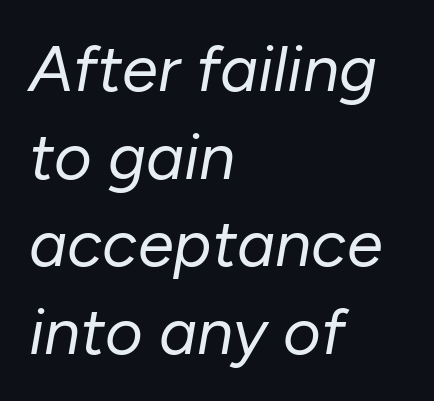
Line starts are locked; line ends wander. Is the type slanted? Yes — the strokes lean at a clear angle. Words float on clear page, feet unadorned. Proportional: the letters do not fall into vertical columns.
